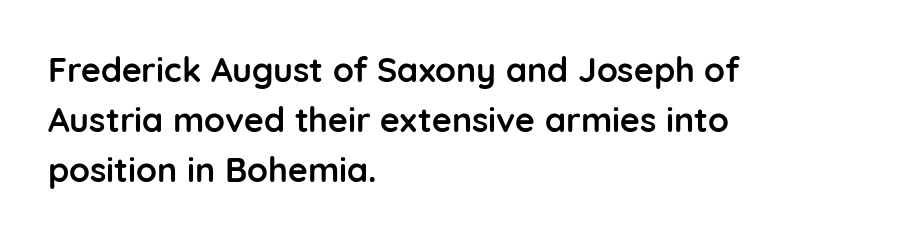
The image shows 34 px semibold sans-serif type, upright; set left-aligned, normal line spacing (1.47x), normal letter spacing, not underlined; low stroke contrast and a medium x-height.
